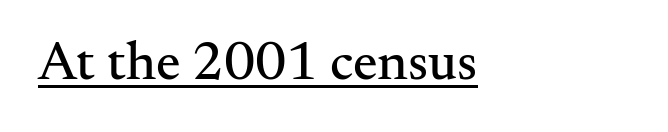
{"serif": "yes", "italic": "no", "width": "normal", "stroke_contrast": "medium", "x_height": "small", "monospaced": "no", "underline": "yes", "align": "left", "letter_spacing": "normal", "letter_spacing_em": 0.0, "glyph_px": 55}
